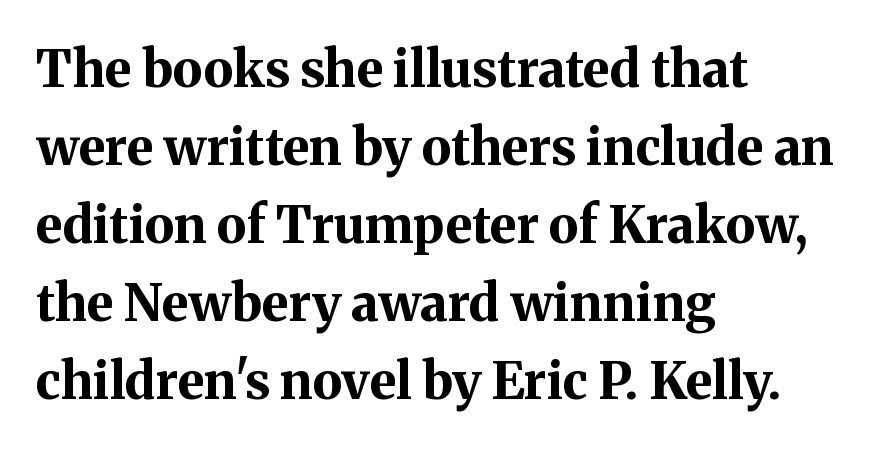
This block has exactly the height ordinary leading produces. Is the type bold? Yes — the strokes are clearly thick and heavy. Varying glyph widths throughout — classic text-font behaviour. When letters stand straight like this, we call the style roman or upright.
